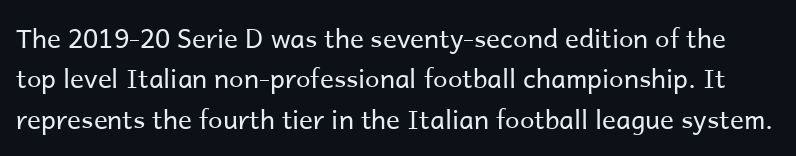
The image shows 26 px text type, upright; set normal line spacing (1.55x), normal letter spacing, not underlined.
